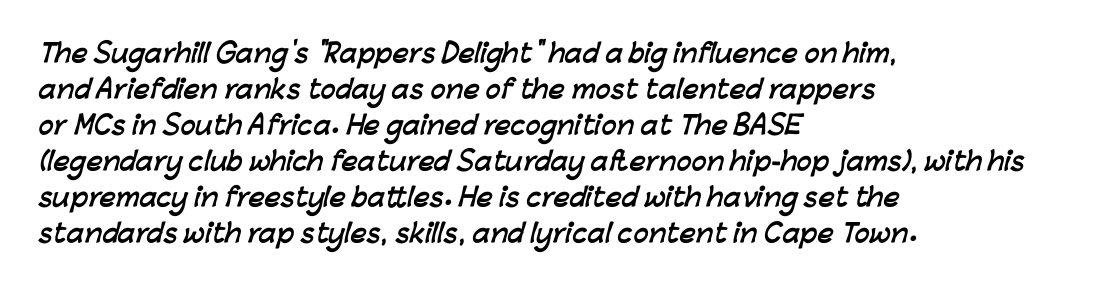
{"bold": "yes", "underline": "no", "align": "left", "line_spacing": "normal", "line_spacing_ratio": 1.44, "letter_spacing": "normal", "letter_spacing_em": 0.0, "glyph_px": 25}
